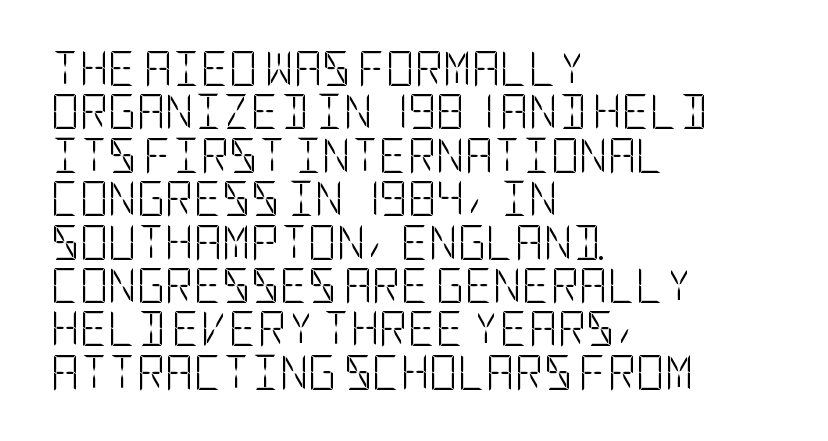
What stands out about the letter spacing? Nothing — it is the standard amount. The specimen reads as upright at a glance. These glyphs show unthickened strokes, regular width or finer. The compositor pushed each line to the left boundary. The glyphs in this specimen are sans serif.
